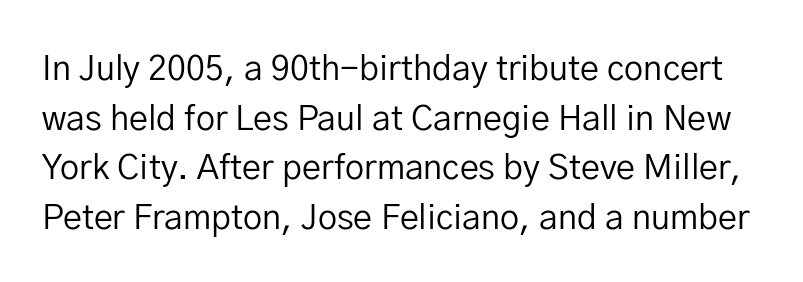
The image shows 34 px regular-weight sans-serif type, upright; set normal line spacing (1.46x), normal letter spacing, not underlined; low stroke contrast and a medium x-height.
